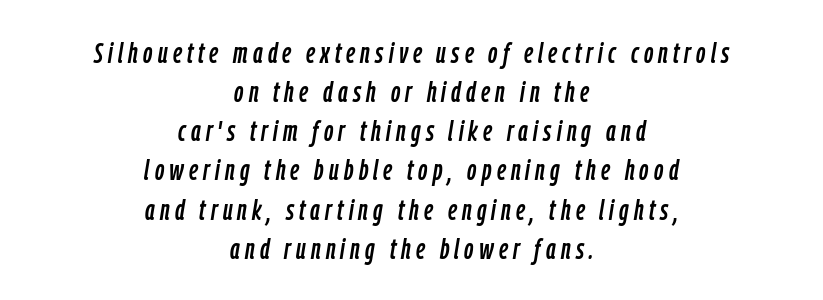
{"italic": "yes", "lean": "right", "slant_degrees": 9, "width": "condensed", "stroke_contrast": "low", "x_height": "medium", "monospaced": "no", "underline": "no", "align": "center", "line_spacing": "normal", "line_spacing_ratio": 1.35, "glyph_px": 29}
